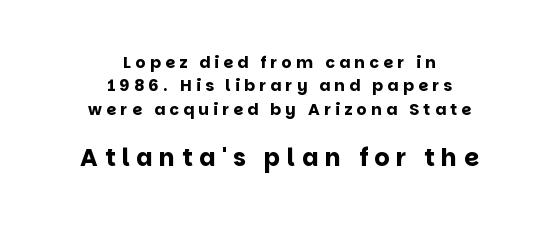
The image shows 24 px bold type, upright; set centered, normal line spacing (1.46x), unusually wide letter spacing (+0.27 em), not underlined; the second (bottom) block is 1.5x larger.
